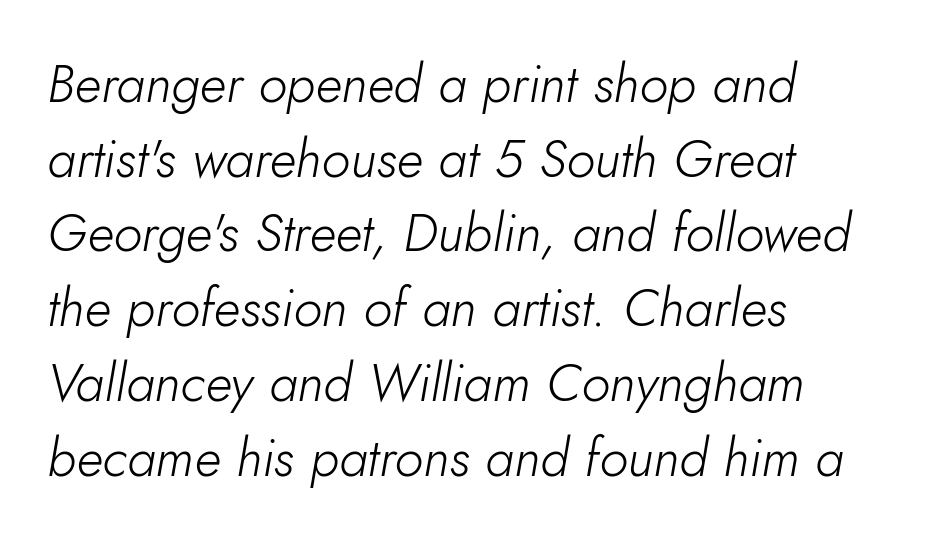
{"italic": "yes", "lean": "right", "slant_degrees": 10, "bold": "no", "weight": "light", "width": "normal", "stroke_contrast": "low", "x_height": "small", "monospaced": "no", "underline": "no", "align": "left", "line_spacing": "normal", "line_spacing_ratio": 1.41, "letter_spacing": "normal", "letter_spacing_em": 0.0, "glyph_px": 53}
